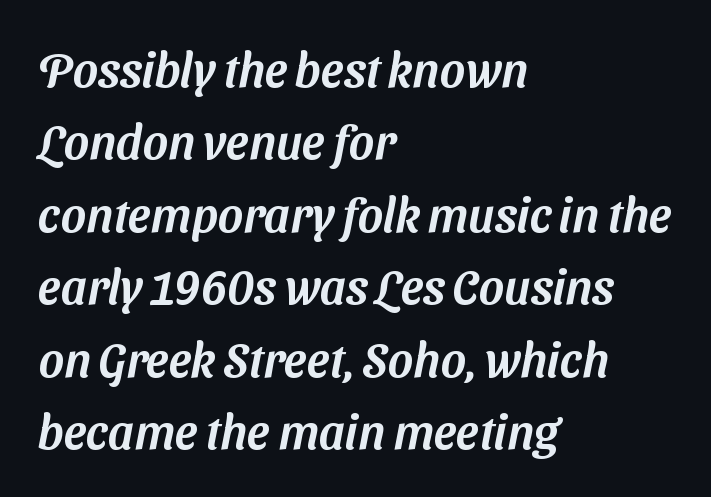
The image shows 48 px sans-serif type; set left-aligned, normal line spacing (1.51x), normal letter spacing, not underlined; medium stroke contrast and a medium x-height.
